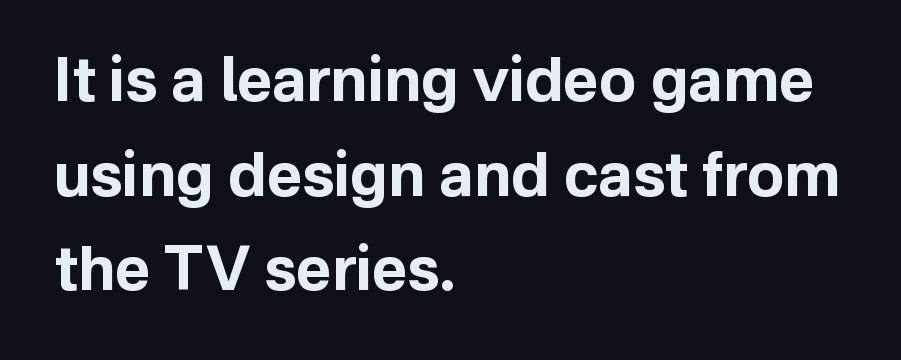
The image shows 61 px bold sans-serif type, upright; set left-aligned, normal line spacing (1.55x), normal letter spacing, not underlined; low stroke contrast and a medium x-height.
